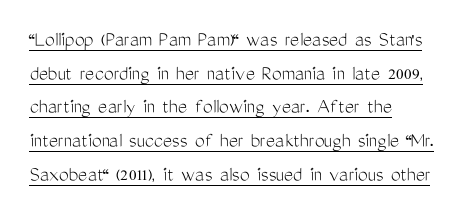
{"italic": "no", "bold": "no", "underline": "yes", "align": "left", "line_spacing": "normal", "line_spacing_ratio": 1.53, "letter_spacing": "normal", "letter_spacing_em": 0.0, "glyph_px": 22}
